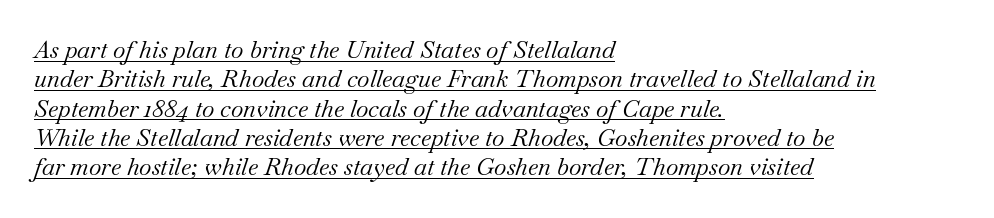
{"italic": "yes", "lean": "right", "slant_degrees": 18, "bold": "no", "underline": "yes", "align": "left", "line_spacing_ratio": 1.22, "letter_spacing": "normal", "letter_spacing_em": 0.0, "glyph_px": 24}
